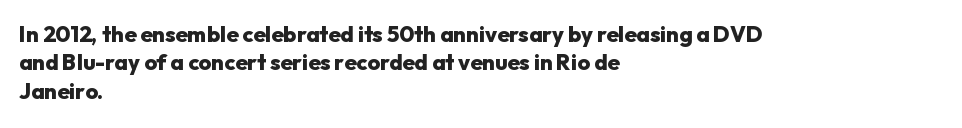
This is the regular roman posture of the typeface. The lines in this sample share a left origin and differ only in where they stop. Standard letterfit; no display-style spreading of the glyphs. Heavy-handed strokes throughout: this text is bold. The space directly below the letters is spotless.
